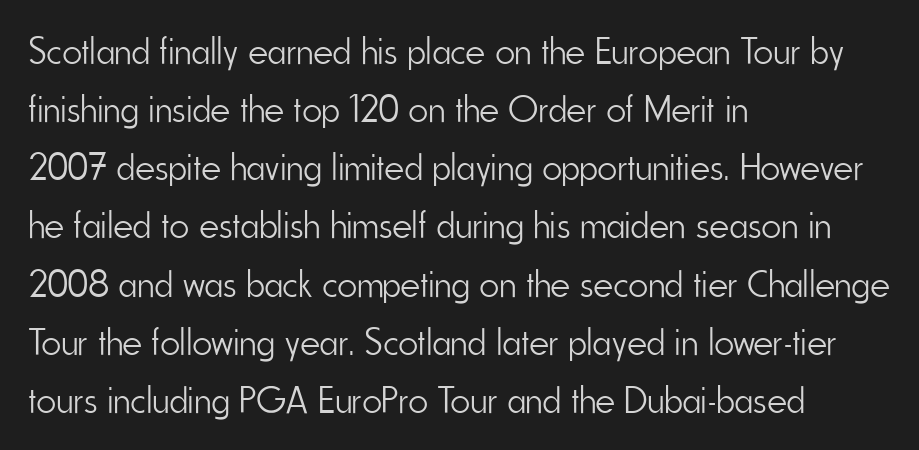
The characters are drawn with everyday or finer stroke widths. Caption: multi-line text, flush left, ragged right. The specimen omits any rule beneath the text block's lines. Designer's note — italics off, roman on. The font family rendered here belongs to the sans-serif group. The rendering uses natural spacing where letterforms have individual widths.
